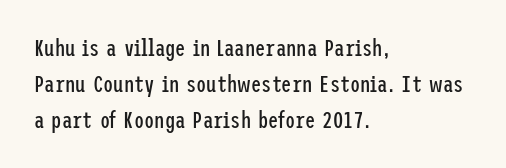
Nothing unusual about the tracking: characters are spaced as the font intends. The typesetter chose a ragged-right arrangement here. Vertical strokes here are truly vertical. In terms of leading, this rendering sits right in the middle.
